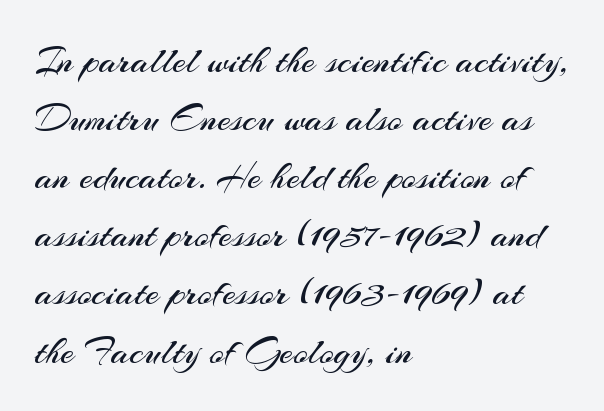
The image shows 39 px regular-weight sans-serif type; set left-aligned, normal line spacing (1.49x), normal letter spacing, not underlined; medium stroke contrast and a small x-height.
